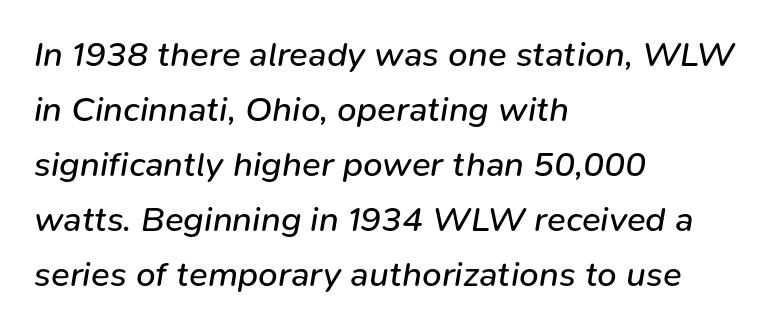
{"italic": "yes", "lean": "right", "slant_degrees": 9, "bold": "no", "weight": "regular", "width": "normal", "stroke_contrast": "low", "x_height": "medium", "monospaced": "no", "underline": "no", "align": "left", "line_spacing": "normal", "line_spacing_ratio": 1.57, "letter_spacing": "normal", "letter_spacing_em": 0.0, "glyph_px": 35}
